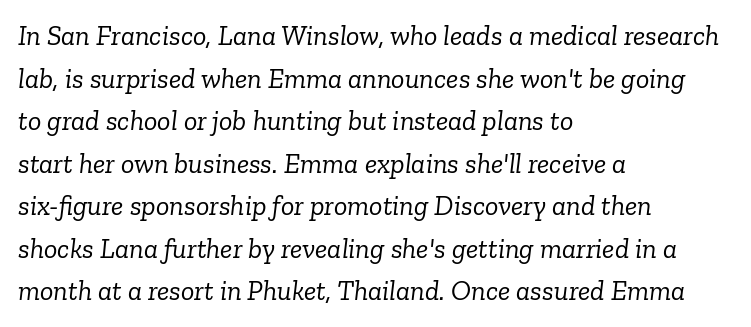
The leading is moderate, giving the passage an even texture. Note the varied advance widths — an 'i' is clearly narrower than an 'm'. Letterform terminals end in serifs throughout the passage. Is the stroke heavy? The answer is a plain regular-or-lighter. Descender tails drop into unmarked territory.
